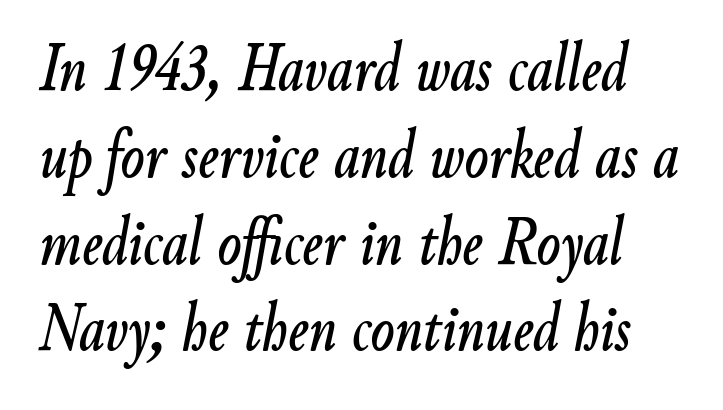
The image shows 70 px condensed type, italic (leaning right); set line spacing 1.24x, normal letter spacing, not underlined; low stroke contrast and a small x-height.
